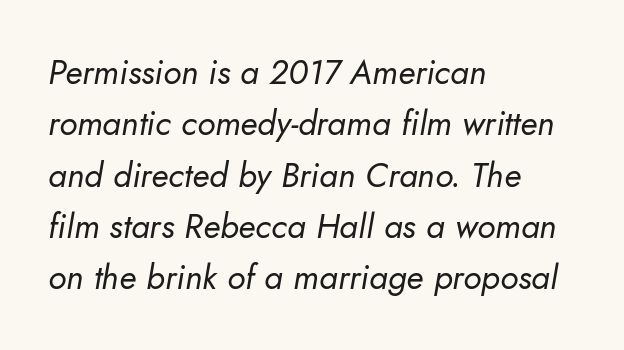
{"italic": "yes", "lean": "right", "slant_degrees": 10, "bold": "no", "weight": "regular", "width": "normal", "stroke_contrast": "low", "x_height": "small", "monospaced": "no", "underline": "no", "align": "left", "line_spacing": "normal", "line_spacing_ratio": 1.51, "letter_spacing": "normal", "letter_spacing_em": 0.0, "glyph_px": 34}
